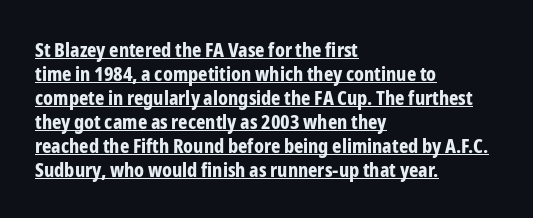
Q: Is the text bold? A: Yes.
Q: Is the text italic (slanted)? A: No, it is upright.
Q: Is the text underlined? A: Yes.
Q: How is the paragraph aligned? A: Left-aligned.
Q: Is the spacing between letters normal or unusually wide? A: Normal.
